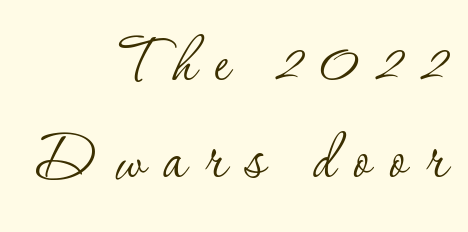
{"serif": "yes", "bold": "no", "weight": "thin", "width": "normal", "stroke_contrast": "low", "x_height": "small", "monospaced": "no", "underline": "no", "align": "right", "line_spacing": "normal", "line_spacing_ratio": 1.3, "letter_spacing": "wide", "letter_spacing_em": 0.25, "glyph_px": 75}
